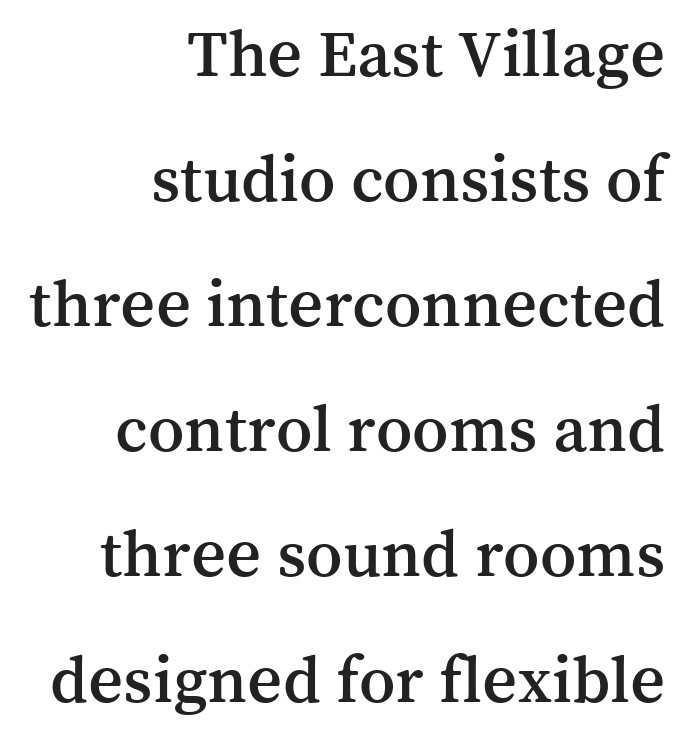
The image shows 68 px serif type, upright; set right-aligned, line spacing 1.84x, normal letter spacing, not underlined; medium stroke contrast and a medium x-height.
